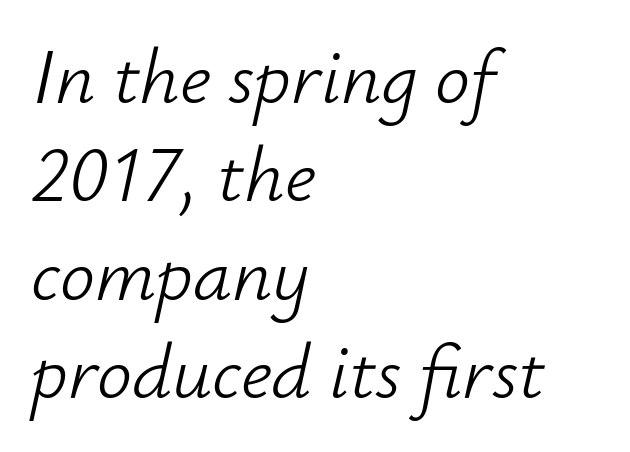
What stands out about the letter spacing? Nothing — it is the standard amount. This sample is left-justified, so line endings fall wherever the words run out. This is oblique type, the kind used for emphasis or titles. Plain, unruled lines of type. A typesetter would call this leading conventional body-copy spacing.
